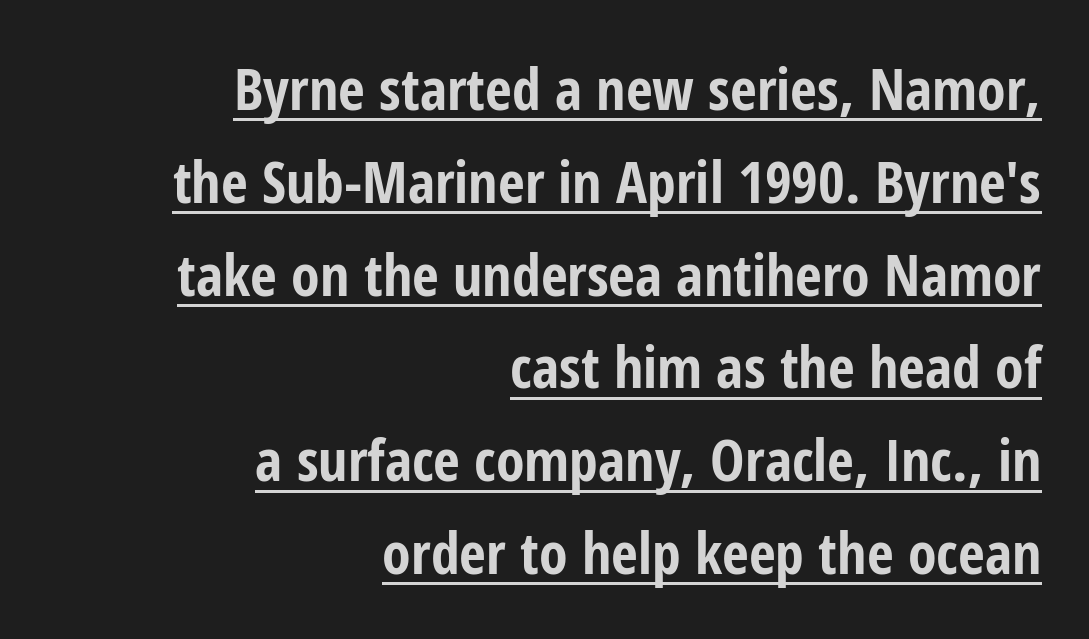
{"serif": "no", "italic": "no", "bold": "yes", "weight": "bold", "width": "condensed", "stroke_contrast": "low", "x_height": "medium", "monospaced": "no", "underline": "yes", "align": "right", "line_spacing": "normal", "line_spacing_ratio": 1.6, "letter_spacing": "normal", "letter_spacing_em": 0.0, "glyph_px": 58}
